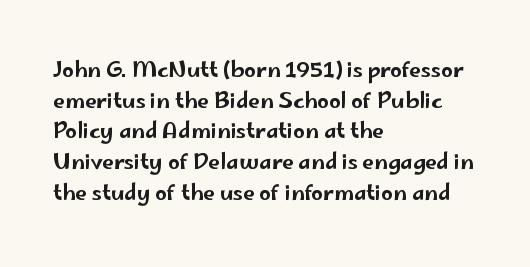
The image shows 21 px text type, upright; set left-aligned, normal line spacing (1.46x), normal letter spacing, not underlined.
